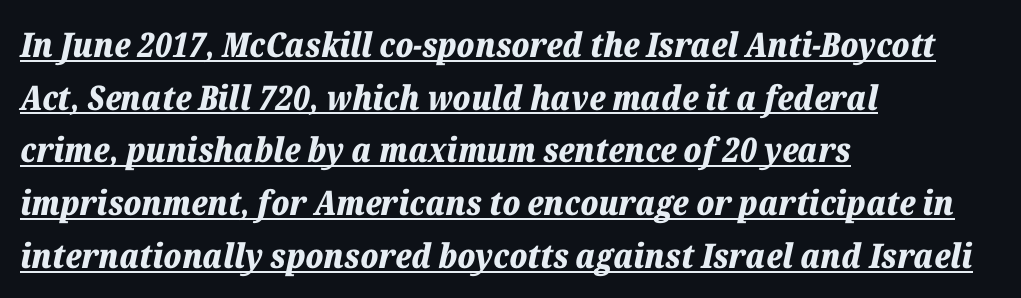
{"italic": "yes", "lean": "right", "slant_degrees": 12, "bold": "yes", "weight": "bold", "width": "normal", "stroke_contrast": "low", "x_height": "medium", "monospaced": "no", "underline": "yes", "align": "left", "line_spacing": "normal", "line_spacing_ratio": 1.55, "letter_spacing": "normal", "letter_spacing_em": 0.0, "glyph_px": 34}
